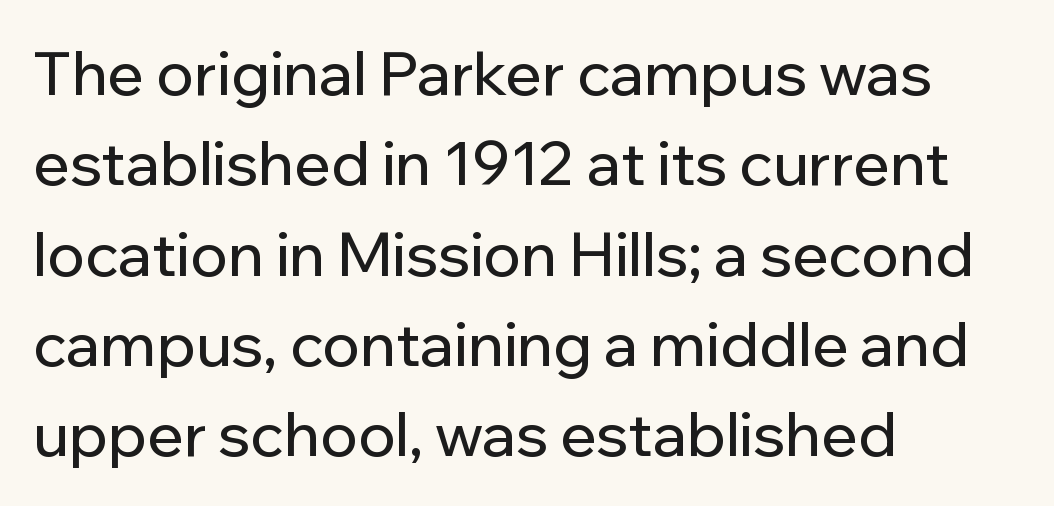
The image shows 61 px sans-serif type, upright; set left-aligned, normal line spacing (1.48x), normal letter spacing, not underlined; low stroke contrast and a medium x-height.
